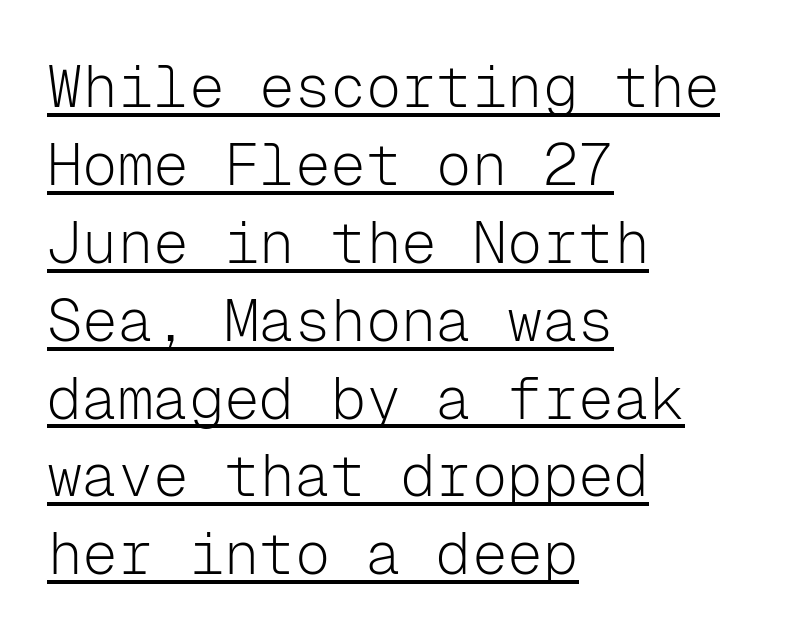
The image shows 59 px light sans-serif type, upright, monospaced; set left-aligned, normal line spacing (1.32x), normal letter spacing, underlined; low stroke contrast and a medium x-height.
